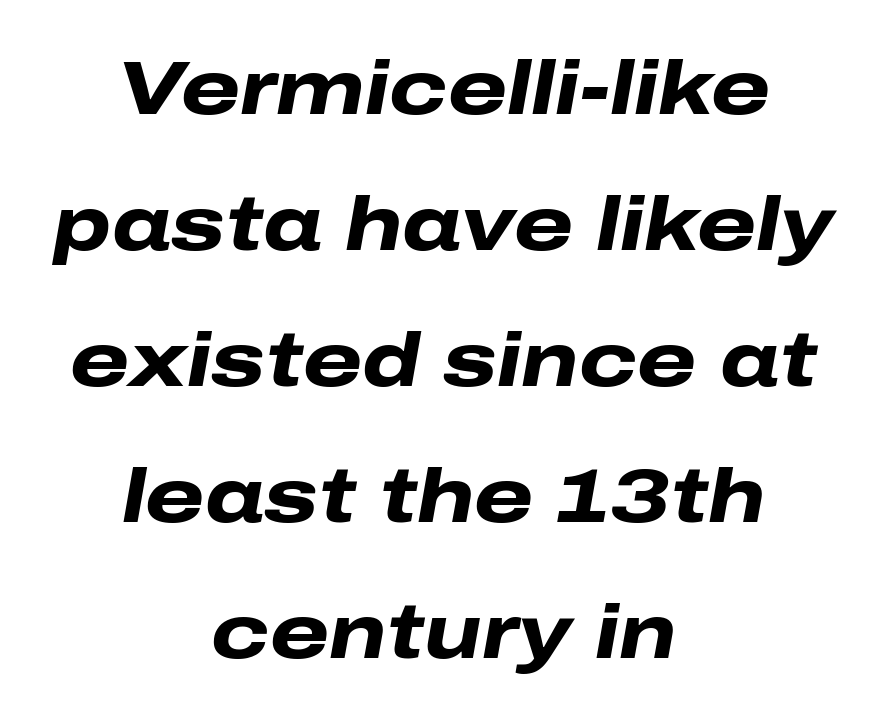
The passage shown has conventional tracking throughout. This sample uses an oblique cut, with every glyph tilted off the vertical. You could not count columns in this text — the font is proportionally spaced. Type without underlining. Leftover space on each line is divided equally before and after the words. Set as a true bold cut, around the 700 mark.
